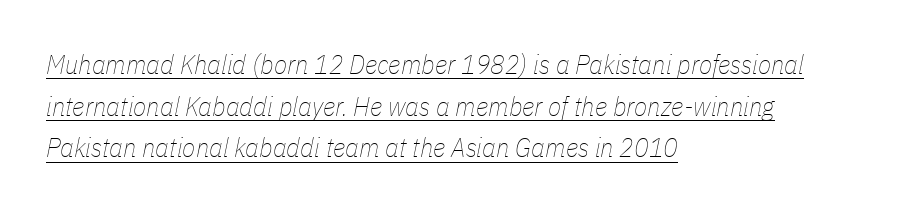
Stroke thickness stays within the range of a standard reading face or lighter. Honestly, the row spacing looks completely unremarkable. Tracking here is standard; glyphs follow each other at the usual distance. Compared with a centered layout, this one pins lines to the left instead. Style check: oblique. Descenders here cross a horizontal rule under the line.
